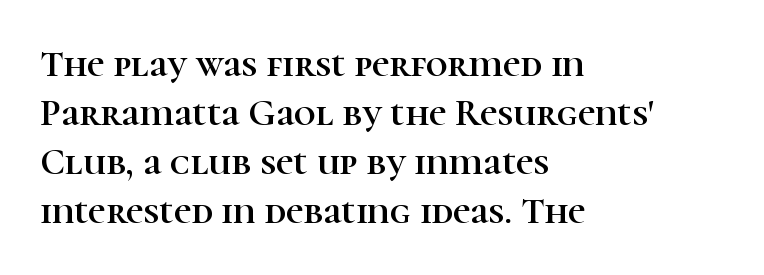
Nobody touched the tracking dial on this one. The font's upright variant was chosen for this text. Alignment: flush left. Type without underlining. Observe the serifs anchoring each vertical stroke in this sample. Proportional: the letters do not fall into vertical columns.
